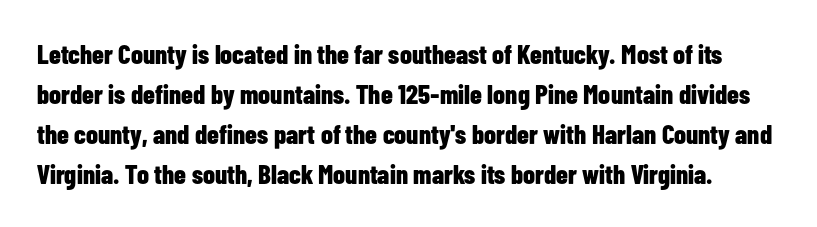
The image shows 27 px bold type, upright; set normal line spacing (1.48x), normal letter spacing, not underlined.
